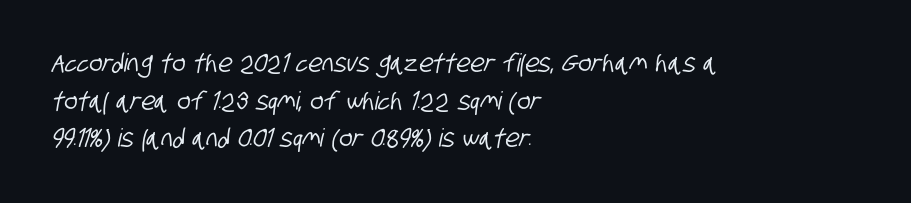
The image shows 25 px text type; set left-aligned, normal line spacing (1.51x), normal letter spacing, not underlined.
